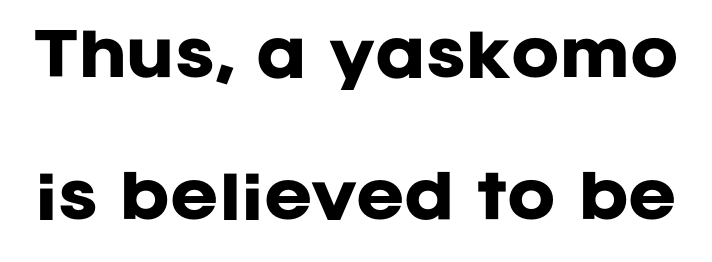
On the weight axis this lands at bold, roughly 700. These lines were composed using upright roman letters. A typesetter would call this zero additional tracking. The vertical gap from one line to the next is large. The text was rendered using a sans face with plain stroke endings. Looks like regular typesetting: each glyph gets only the width it needs.
